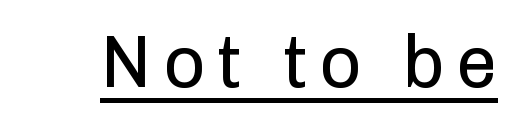
Q: Is the text bold? A: No.
Q: Is the text italic (slanted)? A: No, it is upright.
Q: Is the typeface a serif or a sans-serif typeface? A: Sans-serif.
Q: Is the text underlined? A: Yes.
Q: Width (condensed, normal, or wide)? A: Normal.
Q: Stroke contrast? A: Low.
Q: x-height? A: Medium.
Q: Monospaced? A: No.
